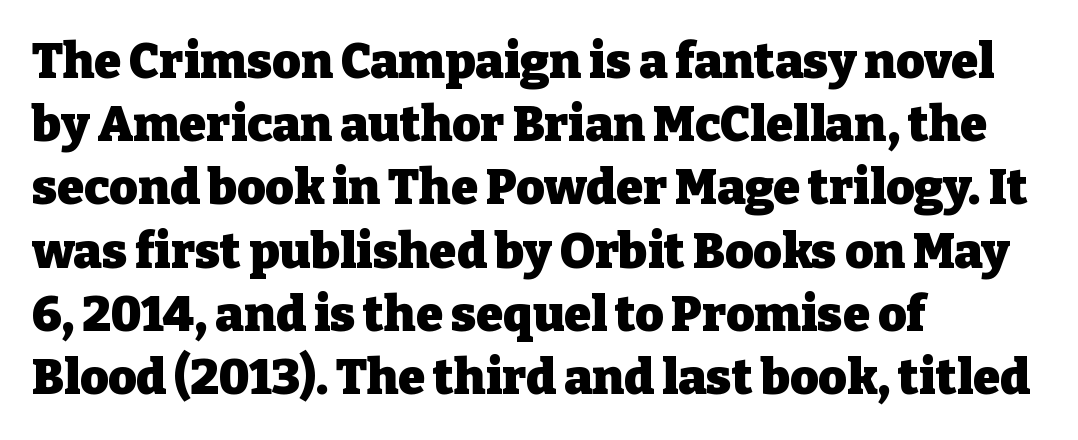
The image shows 49 px heavy serif type, upright; set left-aligned, normal line spacing (1.29x), normal letter spacing, not underlined; low stroke contrast and a medium x-height.
